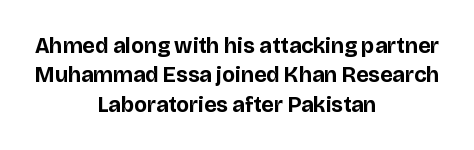
Q: Is the text bold? A: Yes.
Q: Is the text italic (slanted)? A: No, it is upright.
Q: Is the text underlined? A: No.
Q: How is the paragraph aligned? A: Centered.
Q: Is the spacing between letters normal or unusually wide? A: Normal.
Q: Is the spacing between lines tight, normal or loose? A: Normal.
